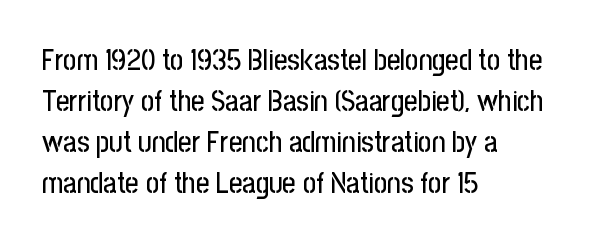
The face used here is proportionally spaced, like ordinary book or web type. The passage shown is not underscored anywhere. Nobody touched the tracking dial on this one. Examine the stroke ends and you'll find no serifs. These lines sit exactly where default settings would place them.
